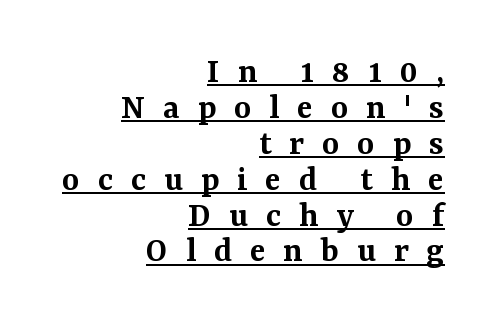
Q: Is the text bold? A: Semi-bold.
Q: Is the text italic (slanted)? A: No, it is upright.
Q: Is the typeface a serif or a sans-serif typeface? A: Serif.
Q: Is the text underlined? A: Yes.
Q: How is the paragraph aligned? A: Right-aligned.
Q: Is the spacing between letters normal or unusually wide? A: Unusually wide.
Q: Is the spacing between lines tight, normal or loose? A: Tight.
Q: Width (condensed, normal, or wide)? A: Normal.
Q: Stroke contrast? A: Medium.
Q: x-height? A: Medium.
Q: Monospaced? A: No.
